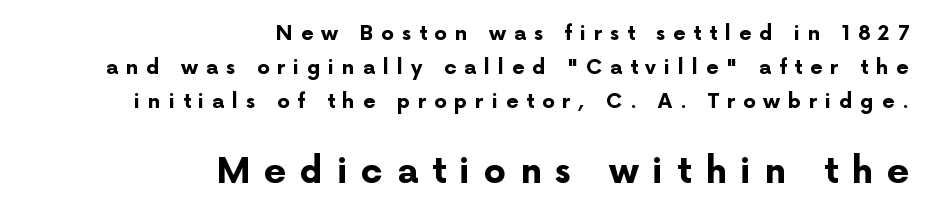
Q: Is the text bold? A: Yes.
Q: Is the text italic (slanted)? A: No, it is upright.
Q: Is the typeface a serif or a sans-serif typeface? A: Sans-serif.
Q: Is the text underlined? A: No.
Q: How is the paragraph aligned? A: Right-aligned.
Q: Is the spacing between letters normal or unusually wide? A: Unusually wide.
Q: Is the spacing between lines tight, normal or loose? A: Normal.
Q: Which block of text is set in a larger size, the first (top) or the second (bottom)? A: The second (bottom) one.
Q: Width (condensed, normal, or wide)? A: Normal.
Q: Stroke contrast? A: Low.
Q: x-height? A: Medium.
Q: Monospaced? A: No.
